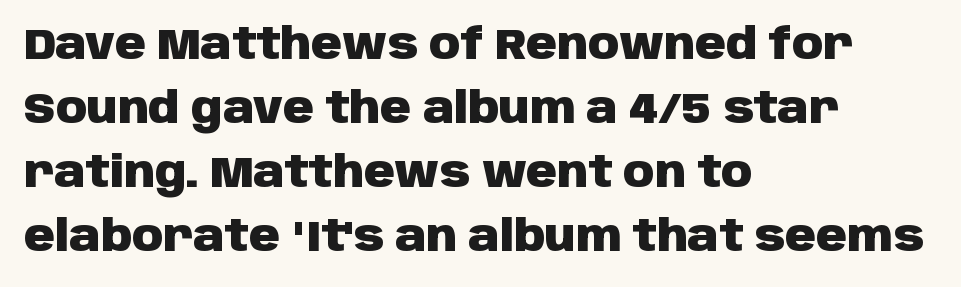
The image shows 43 px heavy sans-serif type, upright; set left-aligned, normal line spacing (1.49x), normal letter spacing, not underlined; low stroke contrast and a large x-height.
